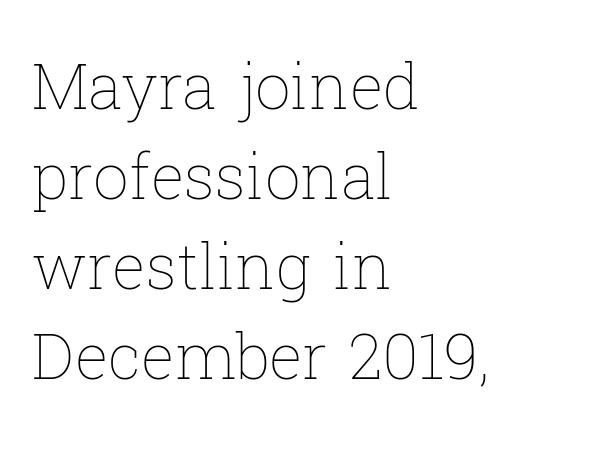
{"italic": "no", "bold": "no", "weight": "thin", "width": "normal", "stroke_contrast": "low", "x_height": "medium", "monospaced": "no", "underline": "no", "align": "left", "line_spacing": "normal", "line_spacing_ratio": 1.43, "letter_spacing": "normal", "letter_spacing_em": 0.0, "glyph_px": 63}
